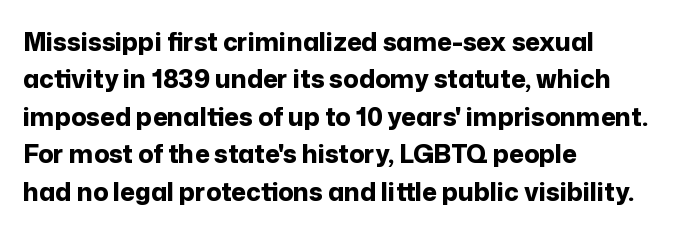
The image shows 25 px bold type, upright; set left-aligned, normal line spacing (1.5x), normal letter spacing, not underlined.
